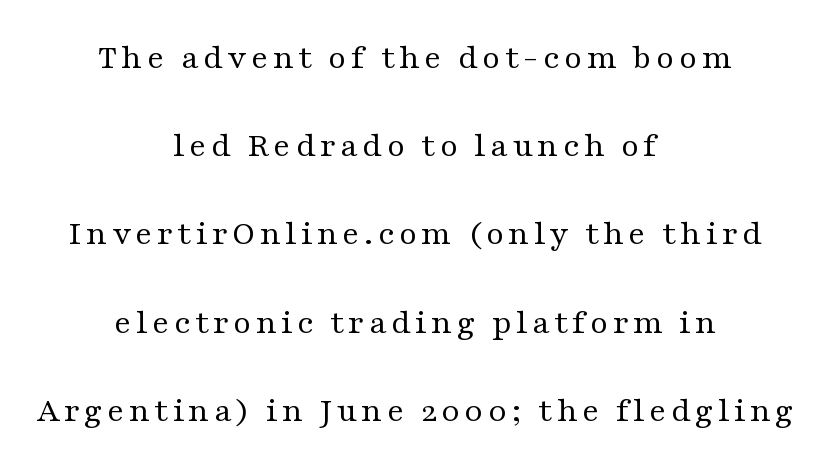
The image shows 36 px regular-weight, wide serif type, upright; set centered, loose line spacing (2.45x), not underlined; medium stroke contrast and a medium x-height.
